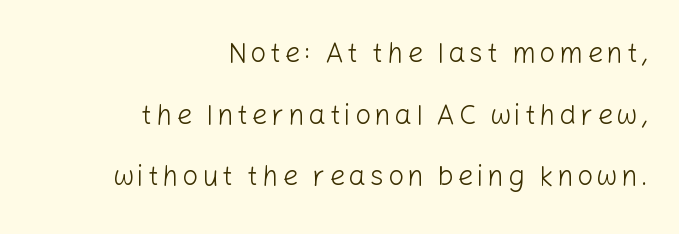
The image shows 28 px light sans-serif type, upright; set right-aligned, loose line spacing (2.2x), not underlined; low stroke contrast and a medium x-height.
